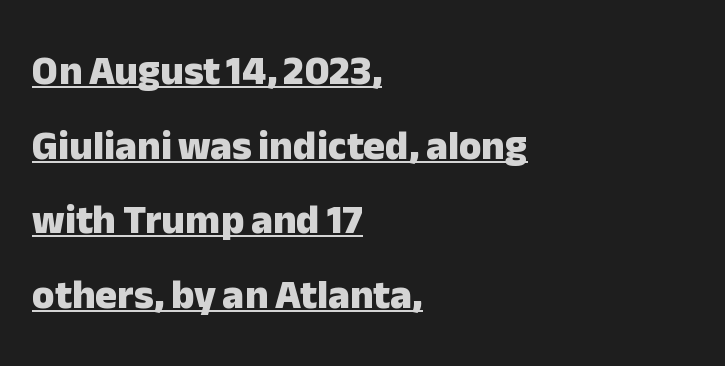
The image shows 41 px heavy sans-serif type, upright; set left-aligned, line spacing 1.82x, normal letter spacing, underlined; low stroke contrast and a medium x-height.
